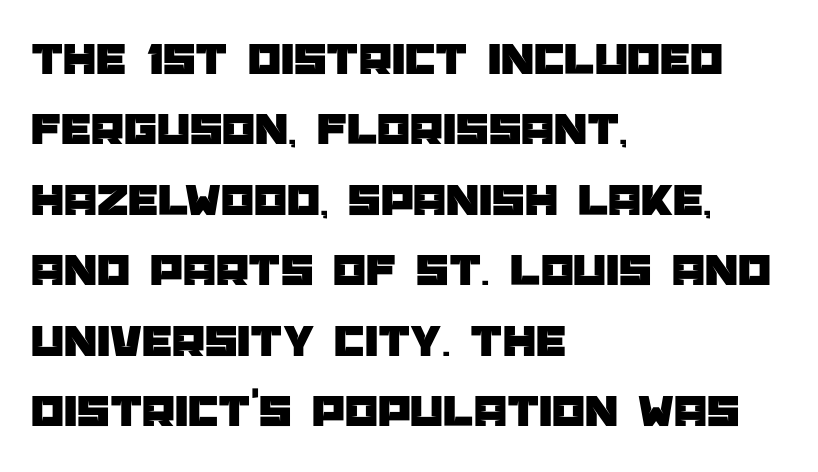
Q: Is the text italic (slanted)? A: No, it is upright.
Q: Is the typeface a serif or a sans-serif typeface? A: Sans-serif.
Q: Is the text underlined? A: No.
Q: How is the paragraph aligned? A: Left-aligned.
Q: Is the spacing between letters normal or unusually wide? A: Normal.
Q: Is the spacing between lines tight, normal or loose? A: Normal.
Q: Width (condensed, normal, or wide)? A: Normal.
Q: Stroke contrast? A: Low.
Q: x-height? A: Large.
Q: Monospaced? A: No.
